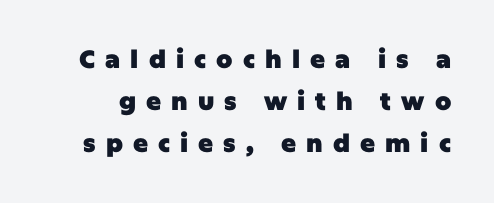
{"italic": "no", "bold": "yes", "underline": "no", "line_spacing": "normal", "line_spacing_ratio": 1.69, "letter_spacing": "wide", "letter_spacing_em": 0.4, "glyph_px": 25}
